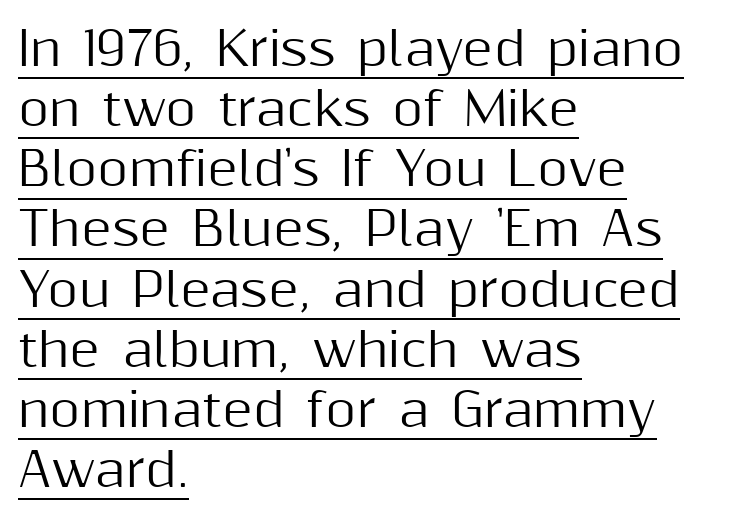
Short note: letters normally spaced. Reading down the column, the eye jumps a familiar distance to each next line. The rendering uses the underline text-decoration. The passage shown is typed in a proportional face where columns would drift. Style check: upright. Note: no serifs on the glyphs.
